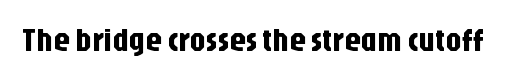
The image shows 32 px condensed sans-serif type, upright; set normal letter spacing, not underlined; low stroke contrast and a large x-height.
